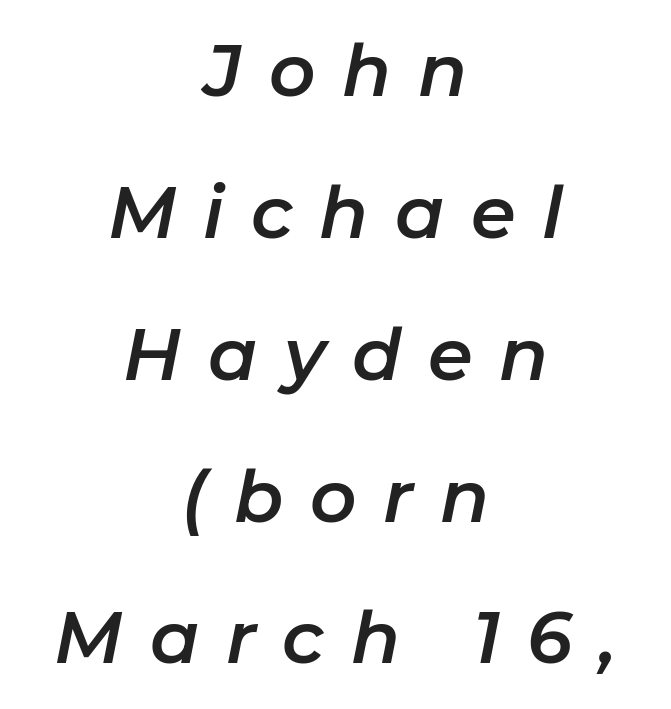
The image shows 72 px text type, italic (leaning right); set centered, loose line spacing (1.97x), unusually wide letter spacing (+0.37 em), not underlined; low stroke contrast and a medium x-height.
